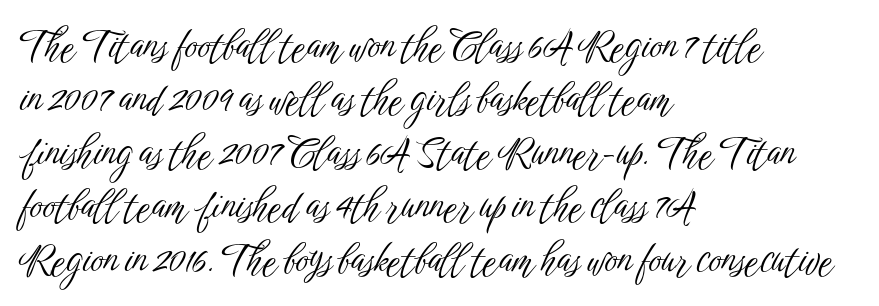
The image shows 39 px light, condensed sans-serif type; set left-aligned, normal line spacing (1.37x), normal letter spacing, not underlined; low stroke contrast and a medium x-height.
